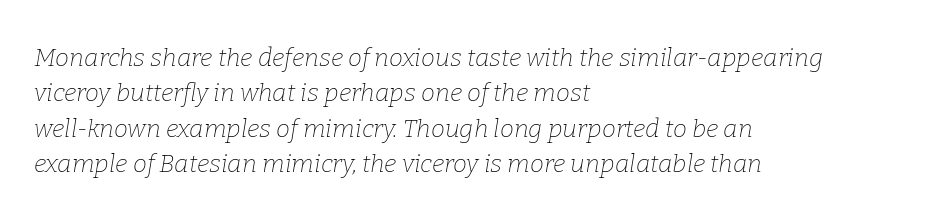
{"italic": "yes", "lean": "right", "slant_degrees": 9, "bold": "no", "underline": "no", "align": "left", "line_spacing": "normal", "line_spacing_ratio": 1.42, "letter_spacing": "normal", "letter_spacing_em": 0.0, "glyph_px": 25}
